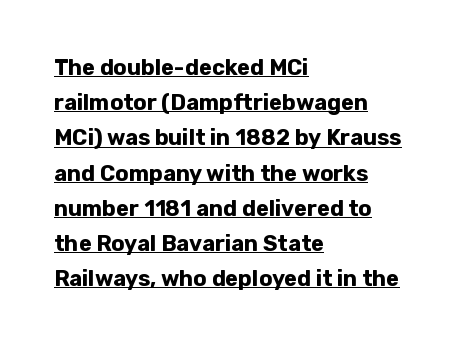
The image shows 22 px bold type, upright; set left-aligned, normal line spacing (1.6x), normal letter spacing, underlined.
